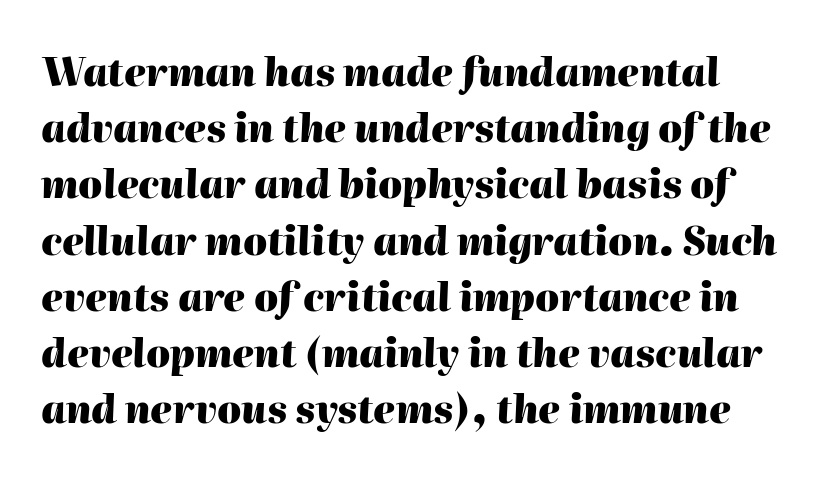
Q: Is the text bold? A: Yes.
Q: Is the text italic (slanted)? A: Yes, it leans right by about 2 degrees.
Q: Is the text underlined? A: No.
Q: Is the spacing between letters normal or unusually wide? A: Normal.
Q: Is the spacing between lines tight, normal or loose? A: Normal.
Q: Width (condensed, normal, or wide)? A: Normal.
Q: Stroke contrast? A: High.
Q: x-height? A: Medium.
Q: Monospaced? A: No.
